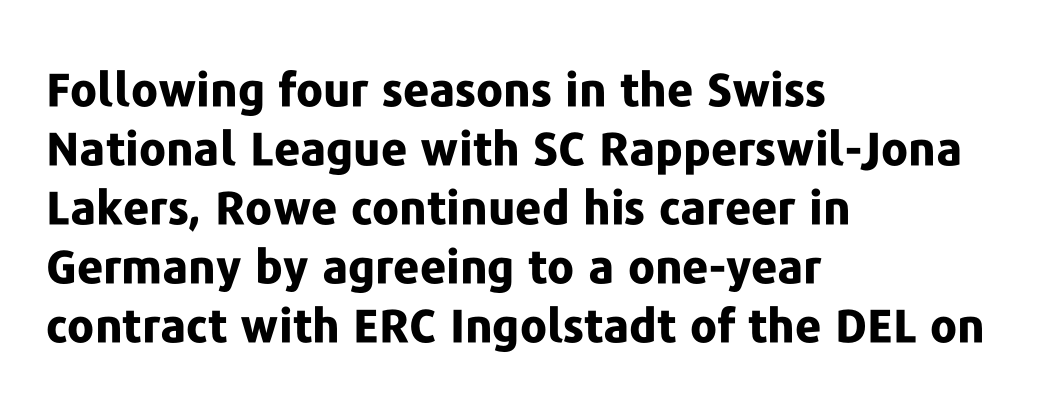
The image shows 46 px bold sans-serif type, upright; set left-aligned, normal line spacing (1.28x), normal letter spacing, not underlined; low stroke contrast and a medium x-height.
